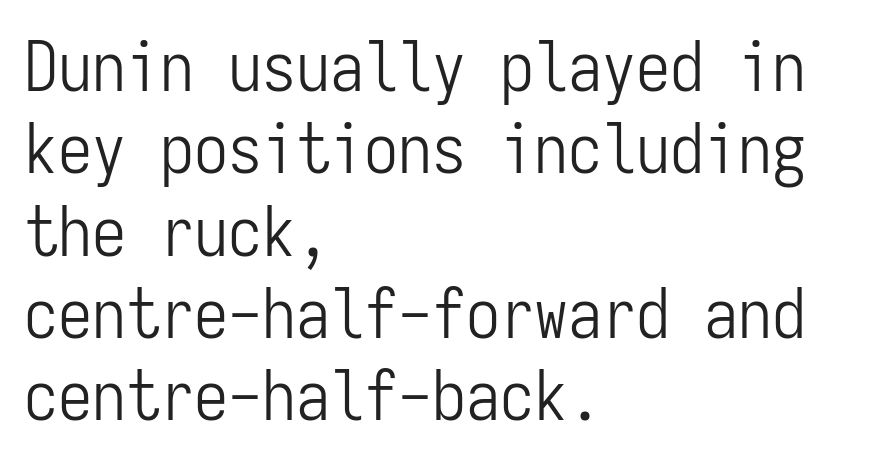
The image shows 68 px light, condensed sans-serif type, upright, monospaced; set left-aligned, line spacing 1.21x, normal letter spacing, not underlined; low stroke contrast and a medium x-height.
